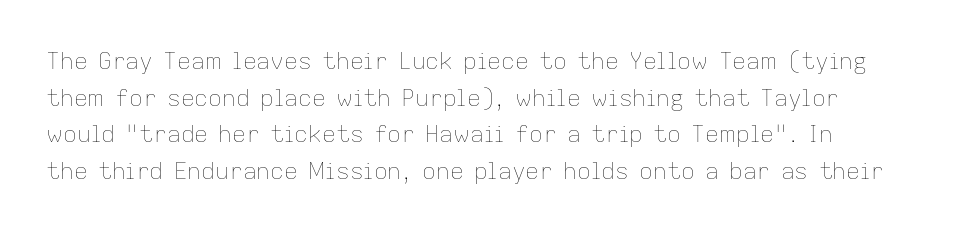
{"italic": "no", "bold": "no", "underline": "no", "line_spacing": "normal", "line_spacing_ratio": 1.59, "letter_spacing": "normal", "letter_spacing_em": 0.0, "glyph_px": 23}
